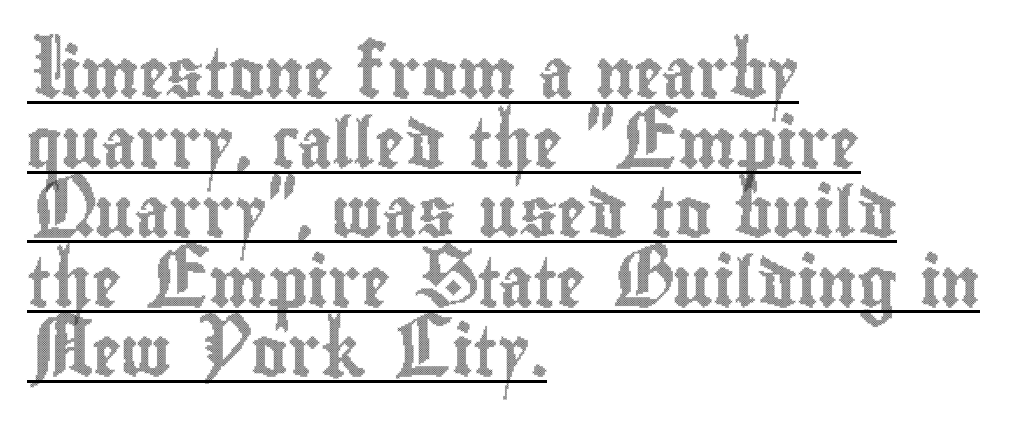
The image shows 49 px condensed type, upright; set left-aligned, normal line spacing (1.42x), normal letter spacing, underlined; a small x-height.
